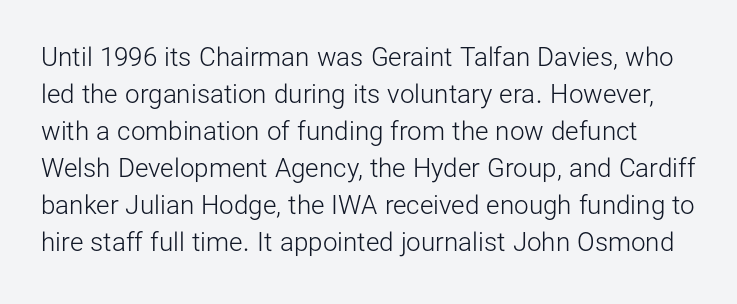
{"italic": "no", "bold": "no", "underline": "no", "line_spacing": "normal", "line_spacing_ratio": 1.42, "letter_spacing": "normal", "letter_spacing_em": 0.0, "glyph_px": 26}
